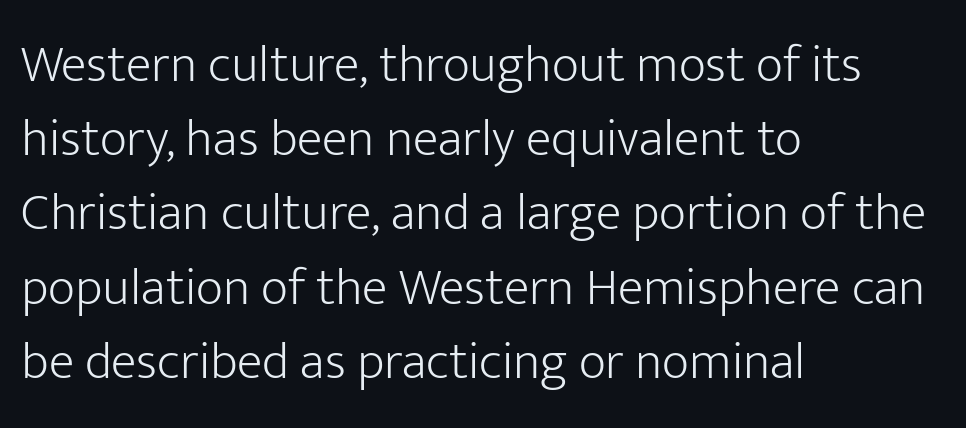
The image shows 53 px light sans-serif type, upright; set left-aligned, normal line spacing (1.4x), normal letter spacing, not underlined; low stroke contrast and a medium x-height.
